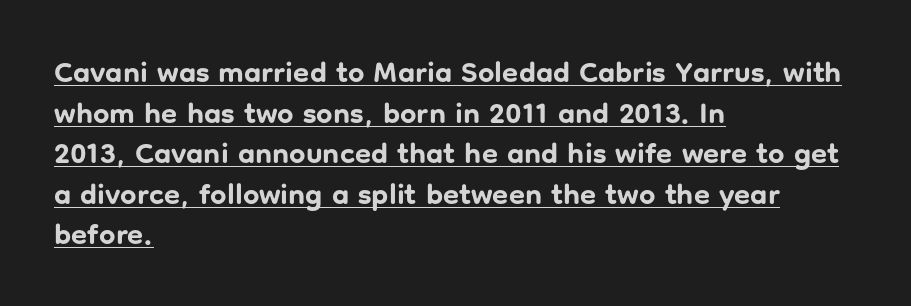
One glance says typical: line gaps are just what's usual. The letters are bold, with thick, heavy strokes. The paragraph has a hard left edge and a soft right edge. Unlike a traditional serif, this face leaves its strokes unadorned.
